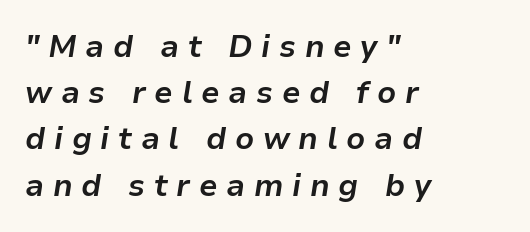
Q: Is the text bold? A: Yes.
Q: Is the text italic (slanted)? A: Yes, it leans right by about 9 degrees.
Q: Is the text underlined? A: No.
Q: How is the paragraph aligned? A: Left-aligned.
Q: Is the spacing between letters normal or unusually wide? A: Unusually wide.
Q: Is the spacing between lines tight, normal or loose? A: Normal.
Q: Width (condensed, normal, or wide)? A: Normal.
Q: Stroke contrast? A: Low.
Q: x-height? A: Medium.
Q: Monospaced? A: No.
